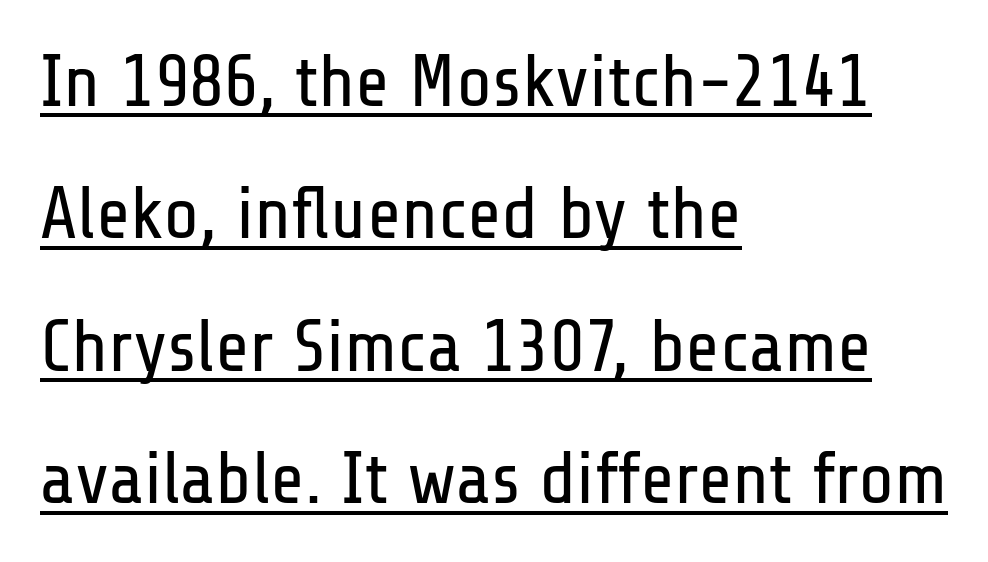
Q: Is the text bold? A: No.
Q: Is the text italic (slanted)? A: No, it is upright.
Q: Is the typeface a serif or a sans-serif typeface? A: Sans-serif.
Q: Is the text underlined? A: Yes.
Q: How is the paragraph aligned? A: Left-aligned.
Q: Is the spacing between letters normal or unusually wide? A: Normal.
Q: Width (condensed, normal, or wide)? A: Condensed.
Q: Stroke contrast? A: Low.
Q: x-height? A: Medium.
Q: Monospaced? A: No.
